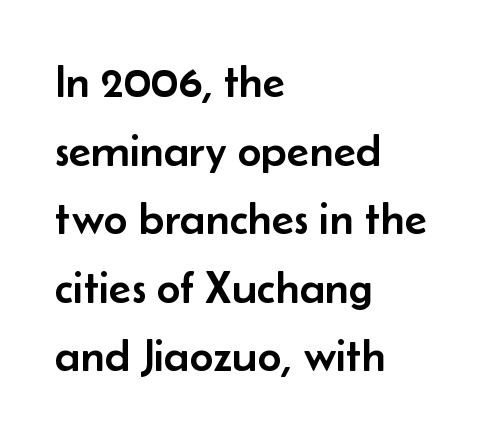
The rendering keeps characters at their native spacing. Nothing sits at the stroke ends, so this counts as sans-serif. Each letter keeps its own natural width here, so spacing adapts to shape. Posture: straight, roman, zero tilt.
